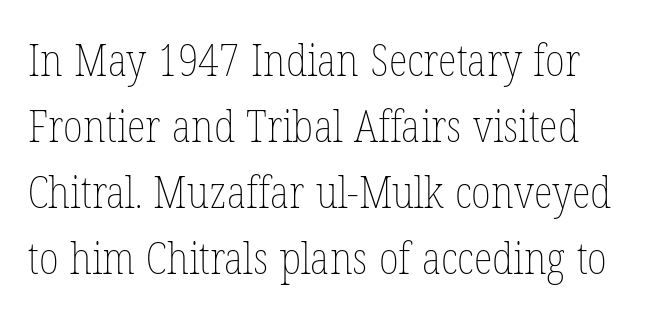
The image shows 44 px thin, condensed type, upright; set normal line spacing (1.5x), normal letter spacing, not underlined; low stroke contrast and a medium x-height.
